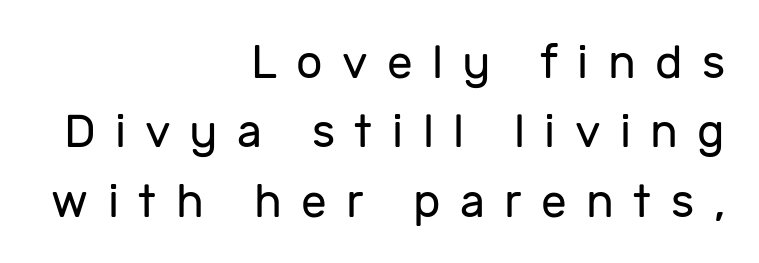
The leading is moderate, giving the passage an even texture. The face used here is a sans, in the tradition of grotesques and geometrics. Glance below the letters and you will spot only blank space. The rendering anchors every line to the right-hand side. Letters have the restrained weight of plain body copy at most. These lines were composed using upright roman letters.
